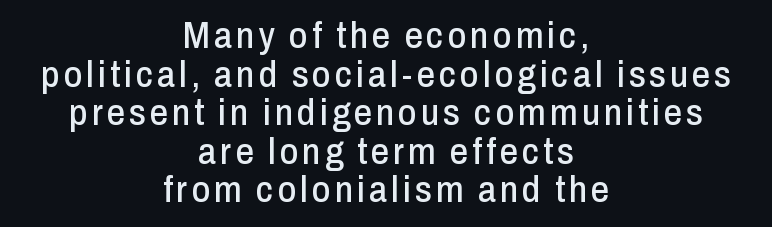
The passage shown is typed in a proportional face where columns would drift. Notice how the passage keeps no hard edge, just a central spine. A roman cut, with each character standing at attention. Cramped leading.
